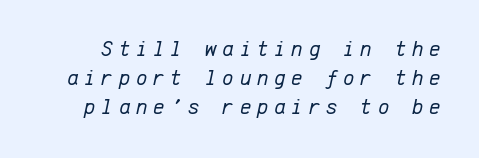
The designer left line spacing at the default. How are the letters spaced? Widely, with obvious added tracking. A typesetter would mark this as italic. Lines of text with bare space underneath. The strokes carry an ordinary text weight at most.
